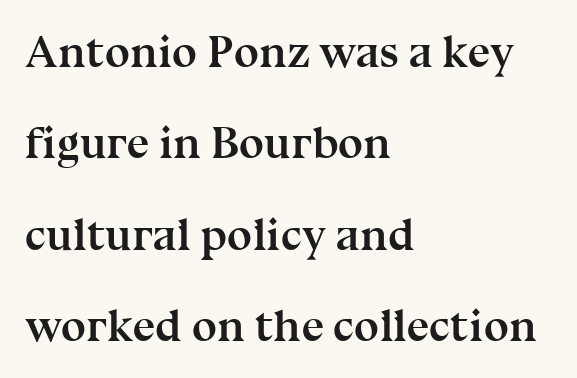
Q: Is the text bold? A: Yes.
Q: Is the text italic (slanted)? A: No, it is upright.
Q: Is the typeface a serif or a sans-serif typeface? A: Serif.
Q: Is the text underlined? A: No.
Q: How is the paragraph aligned? A: Left-aligned.
Q: Is the spacing between letters normal or unusually wide? A: Normal.
Q: Is the spacing between lines tight, normal or loose? A: Loose.
Q: Width (condensed, normal, or wide)? A: Normal.
Q: Stroke contrast? A: Medium.
Q: x-height? A: Medium.
Q: Monospaced? A: No.
